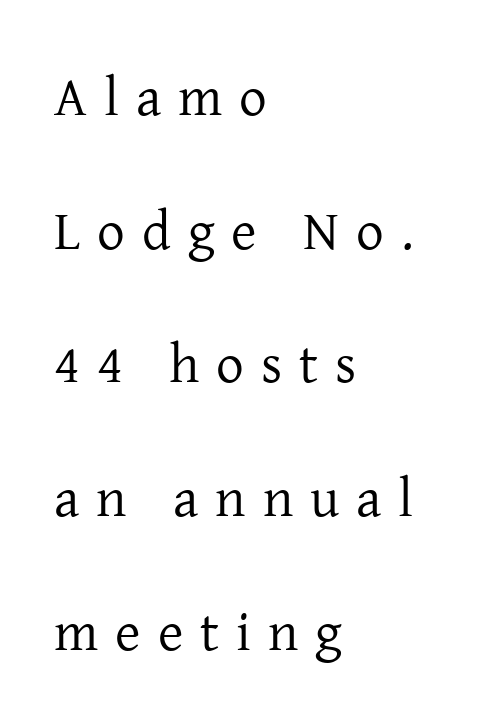
Q: Is the text bold? A: No.
Q: Is the text italic (slanted)? A: No, it is upright.
Q: Is the typeface a serif or a sans-serif typeface? A: Serif.
Q: Is the text underlined? A: No.
Q: How is the paragraph aligned? A: Left-aligned.
Q: Is the spacing between letters normal or unusually wide? A: Unusually wide.
Q: Is the spacing between lines tight, normal or loose? A: Loose.
Q: Width (condensed, normal, or wide)? A: Normal.
Q: Stroke contrast? A: Low.
Q: x-height? A: Medium.
Q: Monospaced? A: No.
